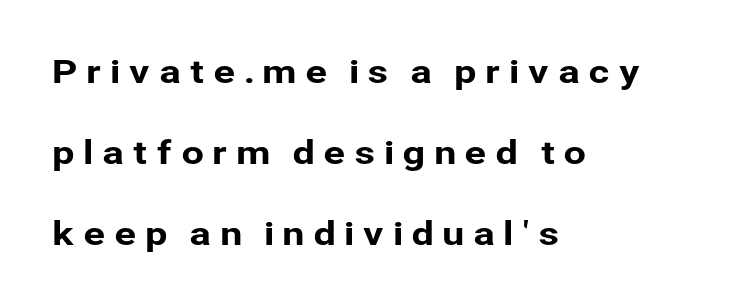
Q: Is the text italic (slanted)? A: No, it is upright.
Q: Is the typeface a serif or a sans-serif typeface? A: Sans-serif.
Q: Is the text underlined? A: No.
Q: How is the paragraph aligned? A: Left-aligned.
Q: Is the spacing between letters normal or unusually wide? A: Unusually wide.
Q: Is the spacing between lines tight, normal or loose? A: Loose.
Q: Width (condensed, normal, or wide)? A: Normal.
Q: Stroke contrast? A: Low.
Q: x-height? A: Medium.
Q: Monospaced? A: No.
